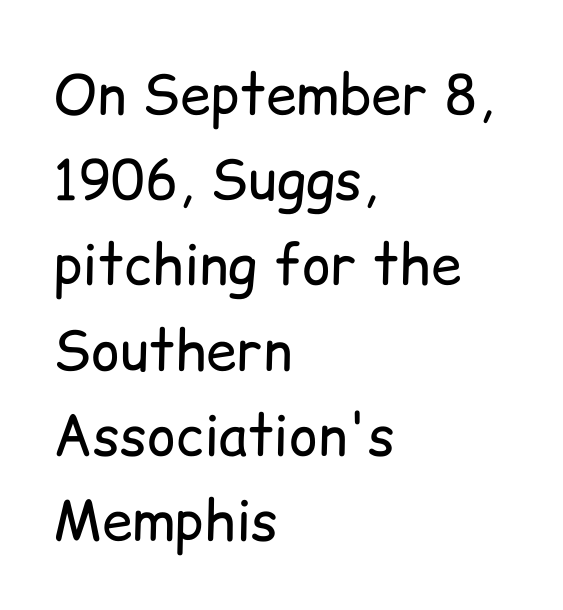
The image shows 55 px regular-weight sans-serif type, upright; set left-aligned, normal line spacing (1.55x), normal letter spacing, not underlined; low stroke contrast and a medium x-height.
